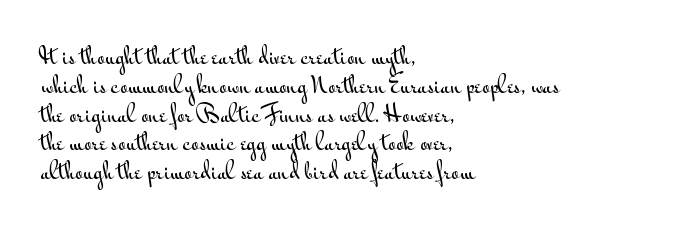
{"underline": "no", "align": "left", "line_spacing": "normal", "line_spacing_ratio": 1.37, "letter_spacing": "normal", "letter_spacing_em": 0.0, "glyph_px": 21}
